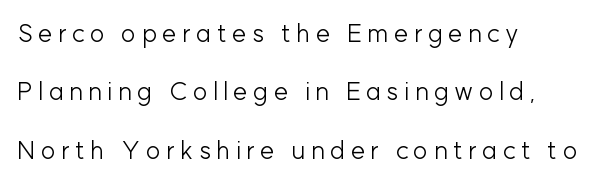
Horizontal alignment here is leftward, the default for most running prose. Vertical strokes here are truly vertical. The zone under the glyphs is completely vacant. The typesetting does not lean heavy: it is not bold. This rendering widens character spacing well past its baseline value. Successive baselines arrive slowly, with a big drop between each.
